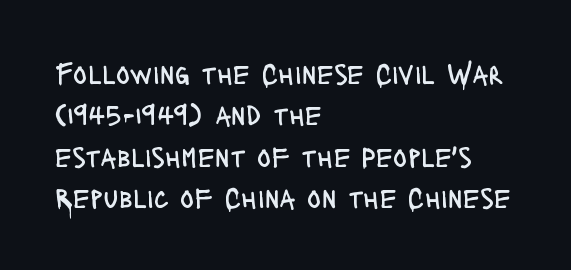
Do the characters align in a grid? No, the font is proportional. Glyph-to-glyph distance matches everyday printed text. Evenly set lines give the paragraph a standard silhouette. The text block is weighted toward the left margin, trailing off unevenly rightward.
